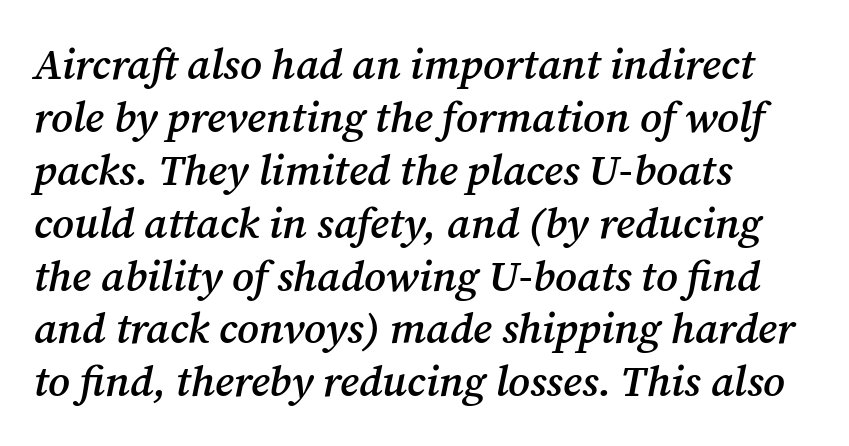
The image shows 43 px semibold serif type, italic (leaning right); set left-aligned, line spacing 1.23x, normal letter spacing, not underlined; medium stroke contrast and a medium x-height.
